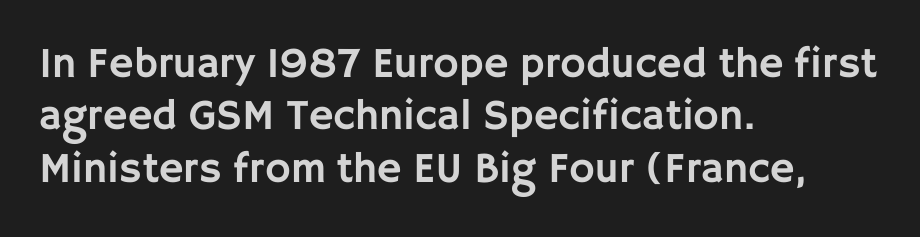
The image shows 43 px sans-serif type, upright; set left-aligned, line spacing 1.22x, normal letter spacing, not underlined; low stroke contrast and a large x-height.
